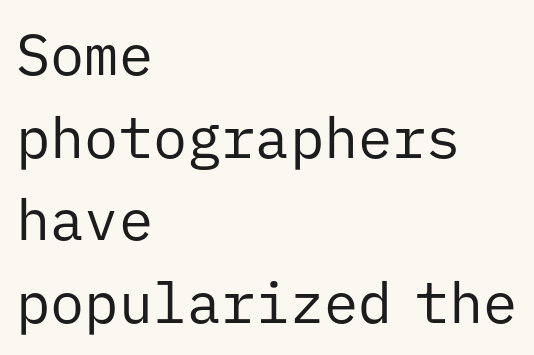
The image shows 57 px regular-weight sans-serif type, upright, monospaced; set left-aligned, normal line spacing (1.45x), normal letter spacing, not underlined; low stroke contrast and a medium x-height.
